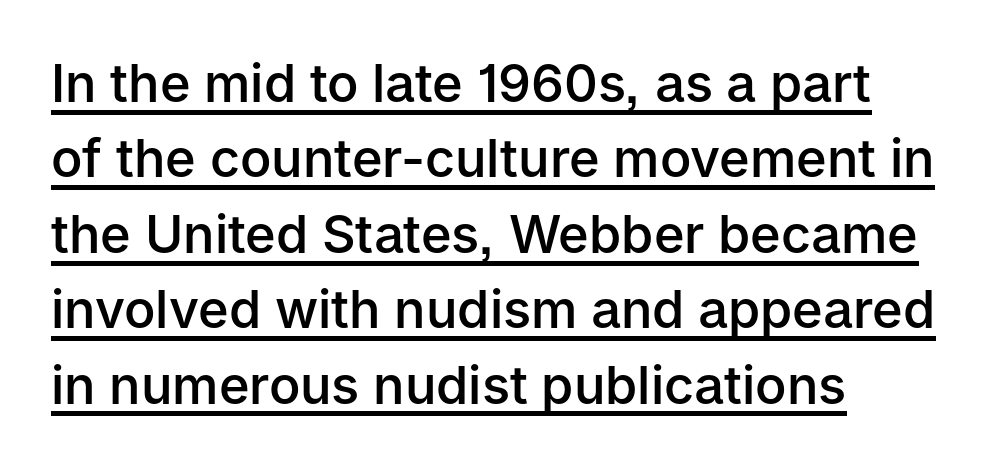
Notice how descenders clear the ascenders below comfortably — that's standard leading. The passage shown is typed in a proportional face where columns would drift. The type is set solid horizontally, with unmodified tracking. The characters look somewhat weighty, a semibold short of true bold. Notice how a bar underscores the lettering throughout.
